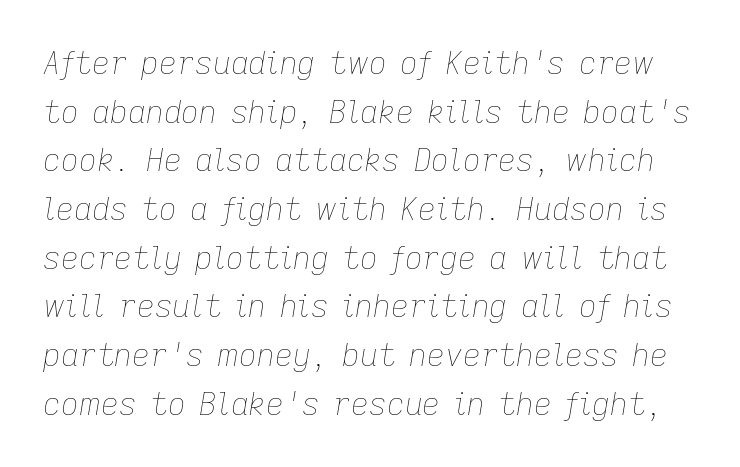
The image shows 31 px thin type, italic (leaning right); set normal line spacing (1.57x), normal letter spacing, not underlined; low stroke contrast and a medium x-height.
